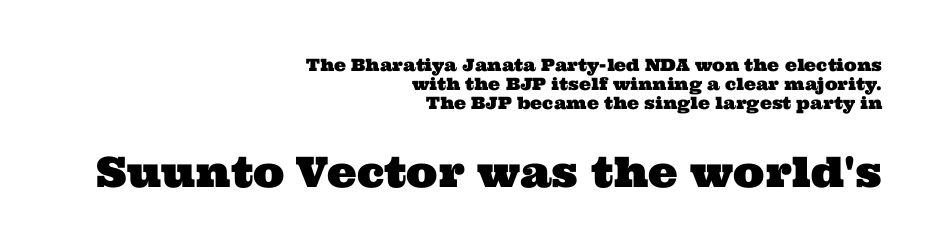
Q: Is the typeface a serif or a sans-serif typeface? A: Serif.
Q: Is the text underlined? A: No.
Q: How is the paragraph aligned? A: Right-aligned.
Q: Is the spacing between letters normal or unusually wide? A: Normal.
Q: Is the spacing between lines tight, normal or loose? A: Tight.
Q: Which block of text is set in a larger size, the first (top) or the second (bottom)? A: The second (bottom) one.
Q: Width (condensed, normal, or wide)? A: Wide.
Q: Stroke contrast? A: Medium.
Q: x-height? A: Medium.
Q: Monospaced? A: No.
